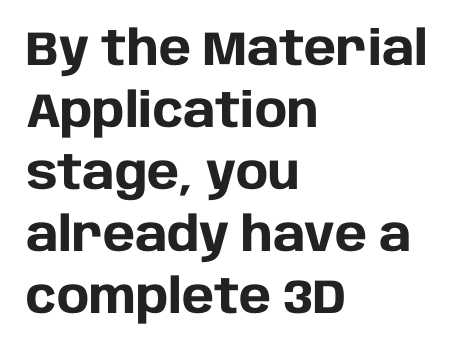
{"serif": "no", "italic": "no", "bold": "yes", "weight": "heavy", "width": "normal", "stroke_contrast": "low", "x_height": "large", "monospaced": "no", "underline": "no", "align": "left", "line_spacing": "normal", "line_spacing_ratio": 1.29, "letter_spacing": "normal", "letter_spacing_em": 0.0, "glyph_px": 48}
